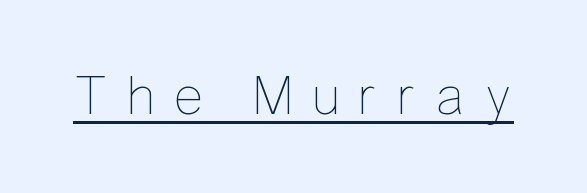
The strokes are not fattened; the text isn't bold. Note the varied advance widths — an 'i' is clearly narrower than an 'm'. The face used here appears with an underline applied. The letters stand upright; this is a roman face.
